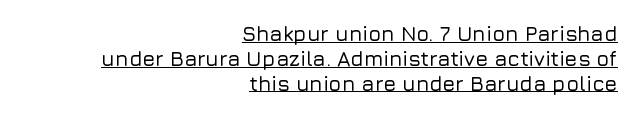
Q: Is the text italic (slanted)? A: No, it is upright.
Q: Is the text underlined? A: Yes.
Q: How is the paragraph aligned? A: Right-aligned.
Q: Is the spacing between letters normal or unusually wide? A: Normal.
